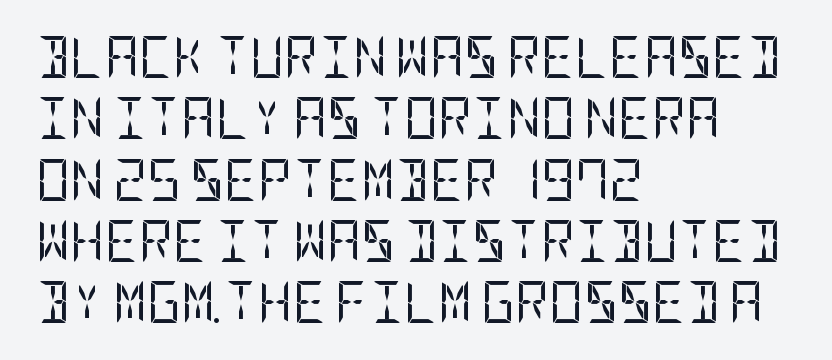
Alignment: flush left. This rendering employs a face without finishing strokes, i.e., a sans-serif. The rendering uses a moderate line-height, typical for paragraphs. This rendering leaves character spacing at its baseline value.
